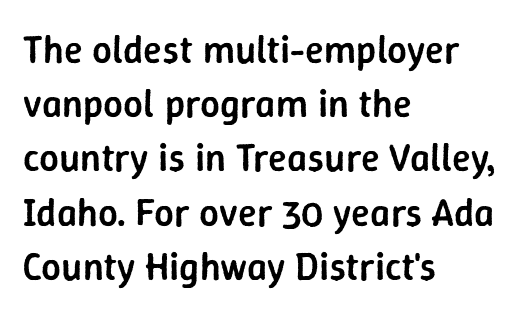
Do the characters align in a grid? No, the font is proportional. Rendered with straight, roman letterforms. Whoever set this chose a conventional vertical rhythm. Words float on clear page, feet unadorned. The letterforms sit shoulder to shoulder at normal distance.
